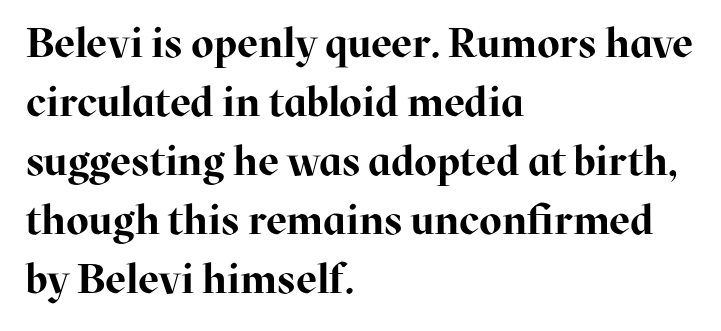
The image shows 41 px bold serif type, upright; set left-aligned, normal line spacing (1.44x), normal letter spacing, not underlined; high stroke contrast and a medium x-height.
